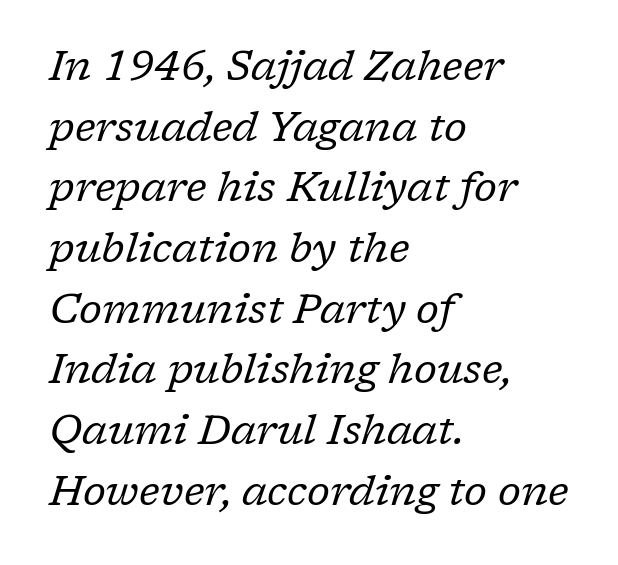
{"serif": "yes", "italic": "yes", "lean": "right", "slant_degrees": 17, "bold": "no", "weight": "regular", "width": "normal", "stroke_contrast": "low", "x_height": "medium", "monospaced": "no", "underline": "no", "align": "left", "line_spacing": "normal", "line_spacing_ratio": 1.48, "letter_spacing": "normal", "letter_spacing_em": 0.0, "glyph_px": 41}
